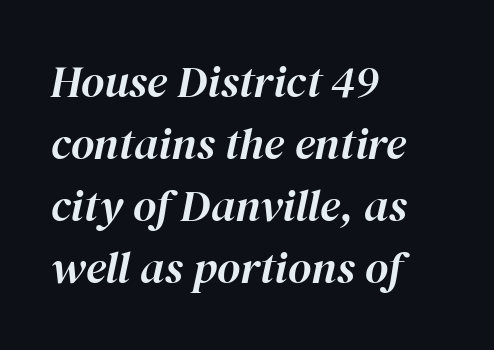
{"italic": "yes", "lean": "right", "slant_degrees": 12, "width": "normal", "stroke_contrast": "high", "x_height": "medium", "monospaced": "no", "underline": "no", "align": "left", "line_spacing": "normal", "line_spacing_ratio": 1.38, "letter_spacing": "normal", "letter_spacing_em": 0.0, "glyph_px": 45}
